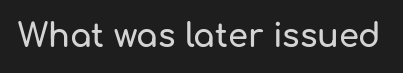
The image shows 32 px sans-serif type, upright; set normal letter spacing, not underlined; low stroke contrast and a medium x-height.
